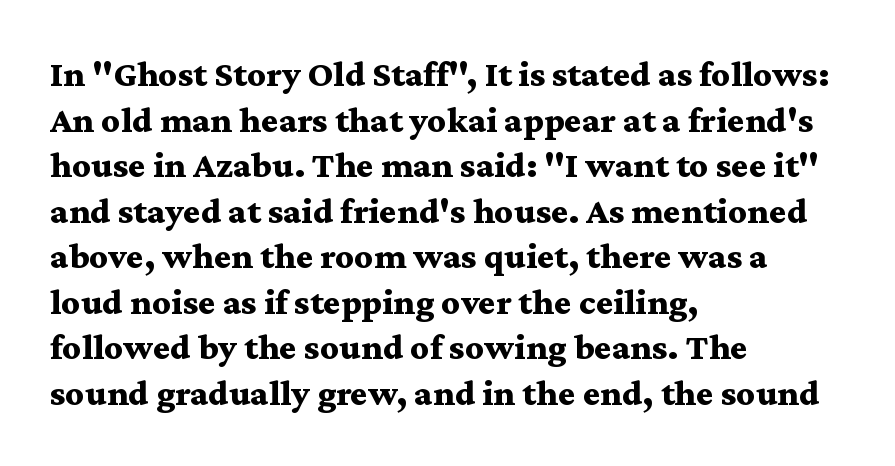
Q: Is the text bold? A: Yes.
Q: Is the text italic (slanted)? A: No, it is upright.
Q: Is the typeface a serif or a sans-serif typeface? A: Serif.
Q: Is the text underlined? A: No.
Q: How is the paragraph aligned? A: Left-aligned.
Q: Is the spacing between letters normal or unusually wide? A: Normal.
Q: Width (condensed, normal, or wide)? A: Wide.
Q: Stroke contrast? A: Medium.
Q: x-height? A: Medium.
Q: Monospaced? A: No.
